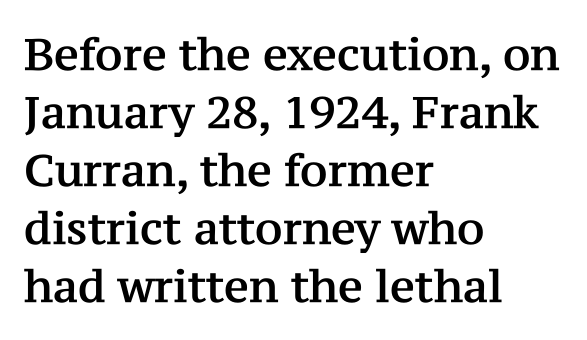
The image shows 44 px serif type, upright; set left-aligned, normal line spacing (1.32x), normal letter spacing, not underlined; medium stroke contrast and a medium x-height.
